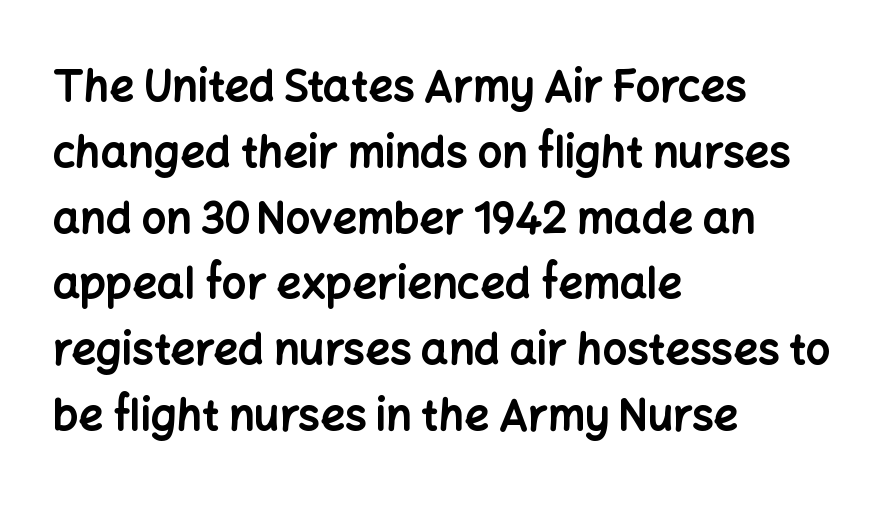
The image shows 43 px bold sans-serif type, upright; set left-aligned, normal line spacing (1.53x), normal letter spacing, not underlined; low stroke contrast and a medium x-height.
